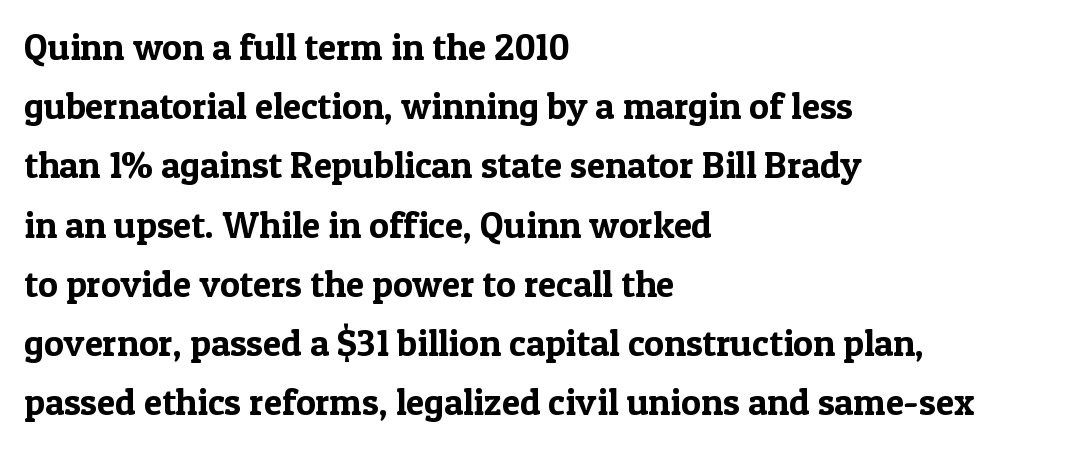
{"serif": "yes", "italic": "no", "width": "normal", "x_height": "medium", "monospaced": "no", "underline": "no", "align": "left", "line_spacing": "normal", "line_spacing_ratio": 1.6, "letter_spacing": "normal", "letter_spacing_em": 0.0, "glyph_px": 37}
